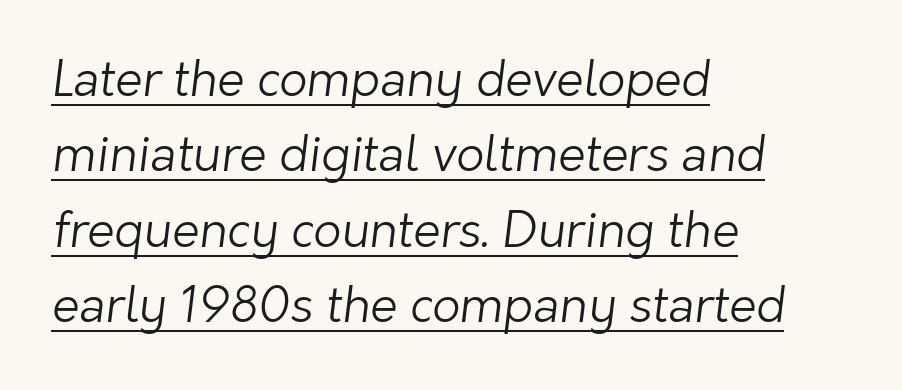
Q: Is the text bold? A: No.
Q: Is the typeface a serif or a sans-serif typeface? A: Sans-serif.
Q: Is the text underlined? A: Yes.
Q: How is the paragraph aligned? A: Left-aligned.
Q: Is the spacing between letters normal or unusually wide? A: Normal.
Q: Is the spacing between lines tight, normal or loose? A: Normal.
Q: Width (condensed, normal, or wide)? A: Normal.
Q: Stroke contrast? A: Low.
Q: x-height? A: Medium.
Q: Monospaced? A: No.
